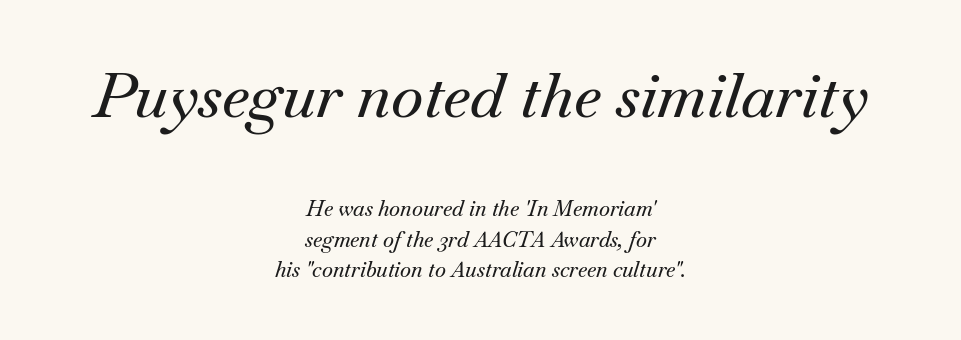
Q: Is the text italic (slanted)? A: Yes, it leans right by about 18 degrees.
Q: Is the typeface a serif or a sans-serif typeface? A: Serif.
Q: Is the text underlined? A: No.
Q: How is the paragraph aligned? A: Centered.
Q: Is the spacing between letters normal or unusually wide? A: Normal.
Q: Is the spacing between lines tight, normal or loose? A: Normal.
Q: Which block of text is set in a larger size, the first (top) or the second (bottom)? A: The first (top) one.
Q: Width (condensed, normal, or wide)? A: Normal.
Q: Stroke contrast? A: Medium.
Q: x-height? A: Small.
Q: Monospaced? A: No.
